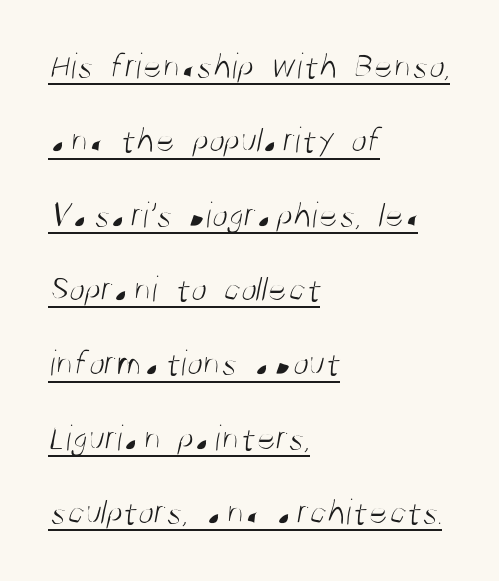
{"serif": "no", "bold": "no", "weight": "light", "width": "condensed", "stroke_contrast": "medium", "x_height": "large", "monospaced": "no", "underline": "yes", "align": "left", "line_spacing": "loose", "line_spacing_ratio": 2.01, "letter_spacing": "normal", "letter_spacing_em": 0.0, "glyph_px": 37}
